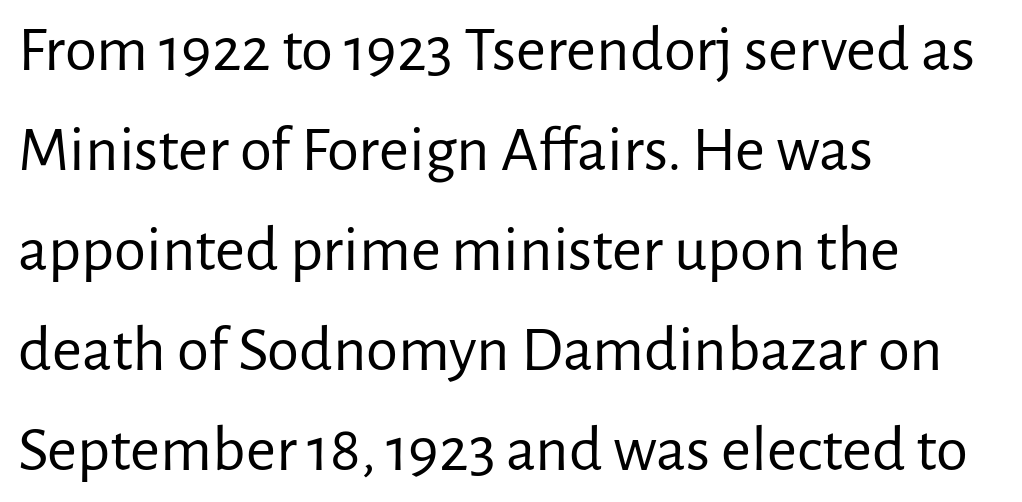
{"serif": "no", "italic": "no", "bold": "no", "weight": "regular", "width": "normal", "stroke_contrast": "low", "x_height": "medium", "monospaced": "no", "underline": "no", "align": "left", "line_spacing": "normal", "line_spacing_ratio": 1.54, "letter_spacing": "normal", "letter_spacing_em": 0.0, "glyph_px": 65}
